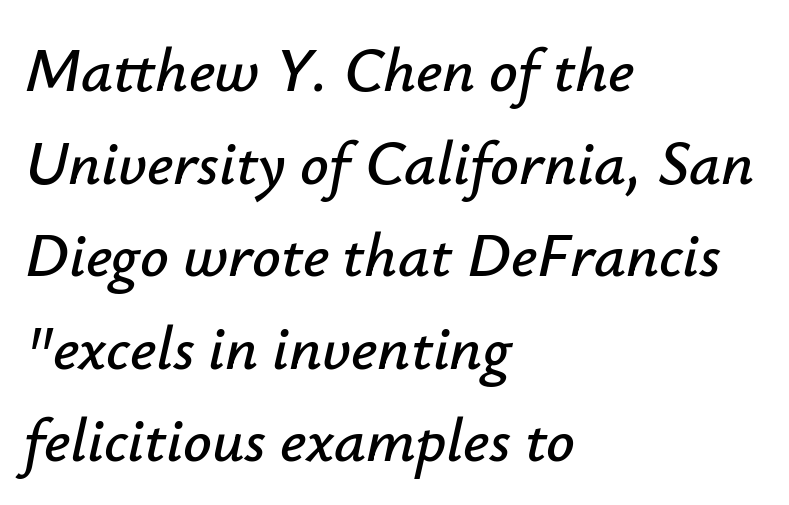
Unmarked baselines from the first word to the last. If you drew a line through each stem, it would be angled. Teacher's note: observe the even left margin — that is flush-left alignment. Characters follow at the spacing the type designer built in.
